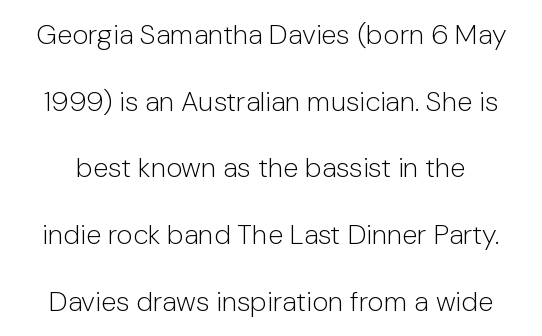
The image shows 28 px light sans-serif type, upright; set loose line spacing (2.38x), normal letter spacing, not underlined; low stroke contrast and a medium x-height.
